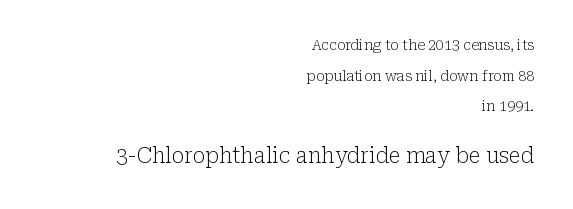
The image shows 21 px text type, upright; set right-aligned, loose line spacing (2.18x), normal letter spacing, not underlined; the second (bottom) block is 1.5x larger.
